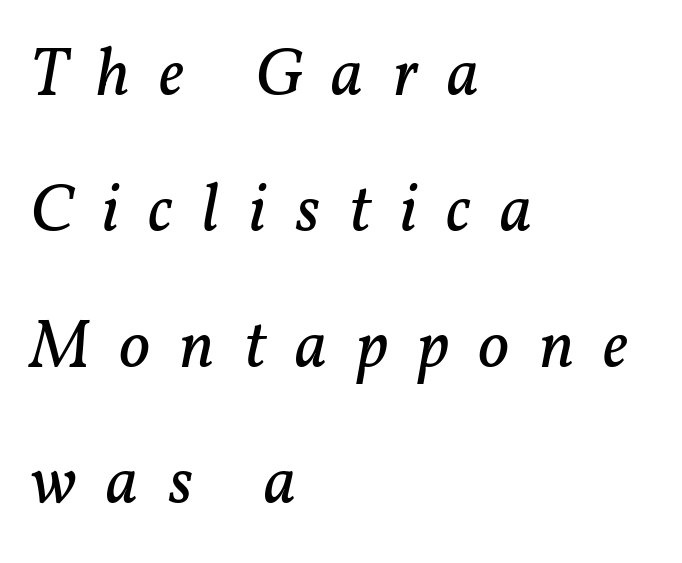
The image shows 68 px regular-weight serif type, italic (leaning right); set left-aligned, loose line spacing (2.0x), unusually wide letter spacing (+0.43 em), not underlined; low stroke contrast and a medium x-height.
